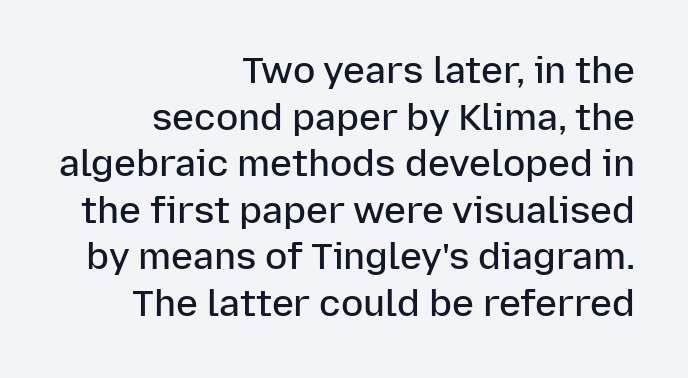
Q: Is the text bold? A: Semi-bold.
Q: Is the text italic (slanted)? A: No, it is upright.
Q: Is the typeface a serif or a sans-serif typeface? A: Sans-serif.
Q: Is the text underlined? A: No.
Q: How is the paragraph aligned? A: Right-aligned.
Q: Is the spacing between letters normal or unusually wide? A: Normal.
Q: Is the spacing between lines tight, normal or loose? A: Normal.
Q: Width (condensed, normal, or wide)? A: Normal.
Q: Stroke contrast? A: Low.
Q: x-height? A: Medium.
Q: Monospaced? A: No.
